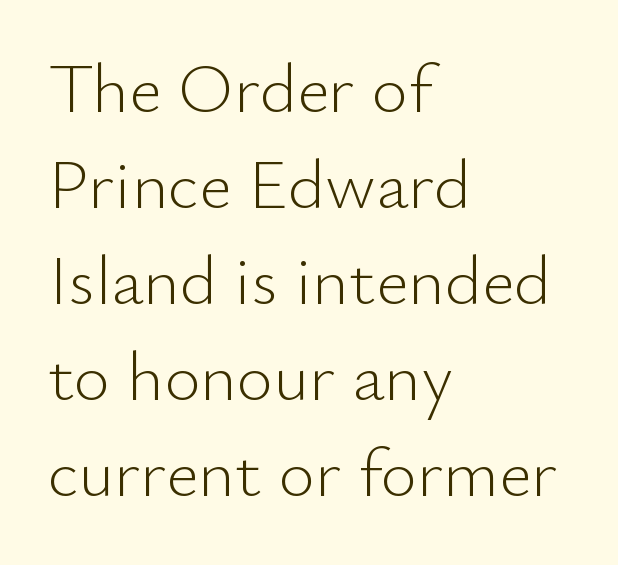
Q: Is the text bold? A: No.
Q: Is the text italic (slanted)? A: No, it is upright.
Q: Is the typeface a serif or a sans-serif typeface? A: Sans-serif.
Q: Is the text underlined? A: No.
Q: How is the paragraph aligned? A: Left-aligned.
Q: Is the spacing between letters normal or unusually wide? A: Normal.
Q: Is the spacing between lines tight, normal or loose? A: Normal.
Q: Width (condensed, normal, or wide)? A: Normal.
Q: Stroke contrast? A: Low.
Q: x-height? A: Small.
Q: Monospaced? A: No.
